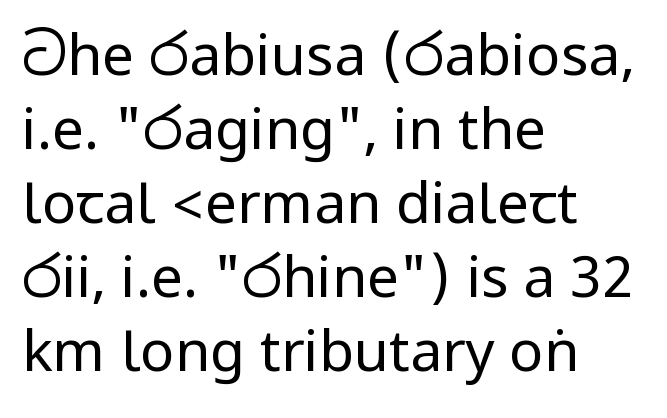
{"serif": "no", "italic": "no", "bold": "no", "weight": "regular", "width": "condensed", "stroke_contrast": "low", "underline": "no", "align": "left", "line_spacing": "normal", "line_spacing_ratio": 1.3, "letter_spacing": "normal", "letter_spacing_em": 0.0, "glyph_px": 57}
